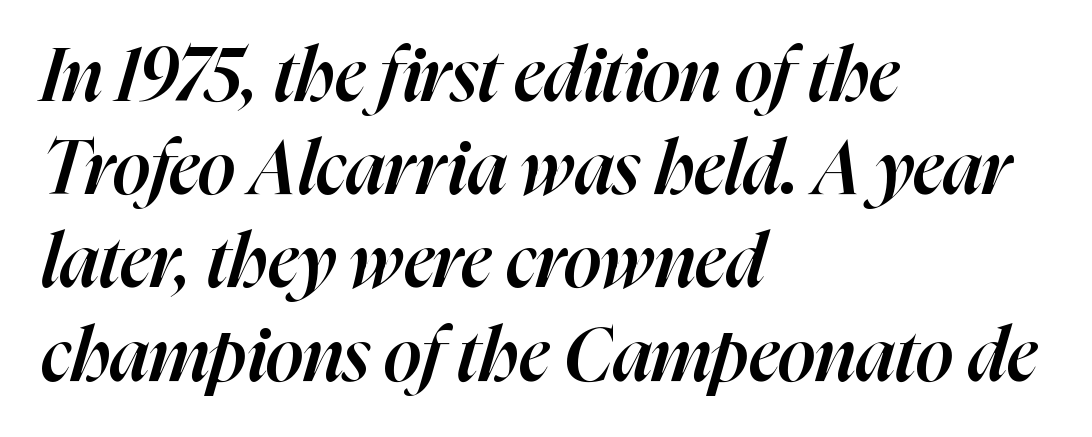
{"italic": "yes", "lean": "right", "slant_degrees": 16, "bold": "semi", "weight": "semibold", "width": "normal", "stroke_contrast": "high", "x_height": "medium", "monospaced": "no", "underline": "no", "align": "left", "line_spacing": "normal", "line_spacing_ratio": 1.26, "letter_spacing": "normal", "letter_spacing_em": 0.0, "glyph_px": 74}
